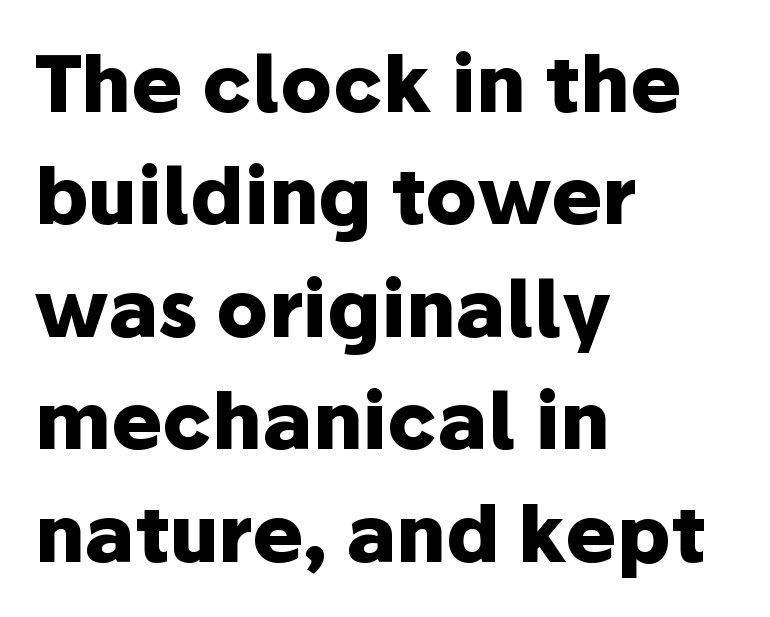
{"serif": "no", "italic": "no", "bold": "yes", "weight": "heavy", "width": "normal", "stroke_contrast": "low", "x_height": "medium", "monospaced": "no", "underline": "no", "align": "left", "line_spacing": "normal", "line_spacing_ratio": 1.46, "letter_spacing": "normal", "letter_spacing_em": 0.0, "glyph_px": 77}
